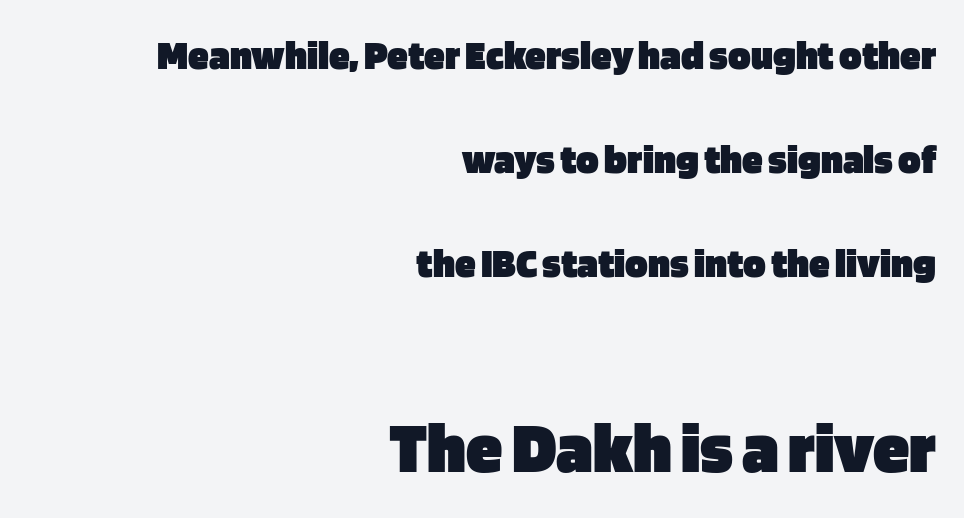
The image shows 74 px heavy sans-serif type, upright; set right-aligned, loose line spacing (2.48x), normal letter spacing, not underlined; the second (bottom) block is 1.76x larger; low stroke contrast and a large x-height.
